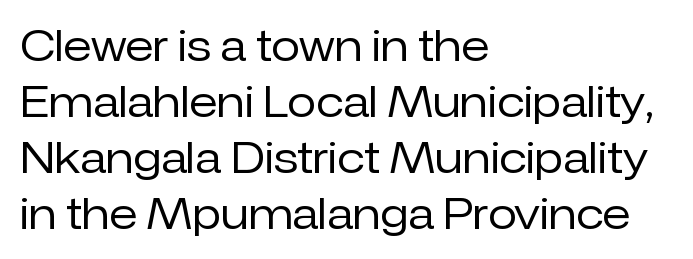
Q: Is the text bold? A: No.
Q: Is the text italic (slanted)? A: No, it is upright.
Q: Is the typeface a serif or a sans-serif typeface? A: Sans-serif.
Q: Is the text underlined? A: No.
Q: How is the paragraph aligned? A: Left-aligned.
Q: Is the spacing between letters normal or unusually wide? A: Normal.
Q: Is the spacing between lines tight, normal or loose? A: Normal.
Q: Width (condensed, normal, or wide)? A: Normal.
Q: Stroke contrast? A: Low.
Q: x-height? A: Medium.
Q: Monospaced? A: No.
